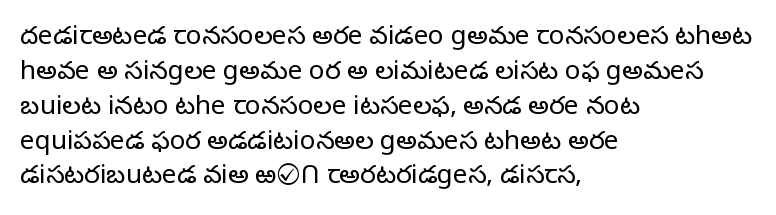
The strip under each line holds only bare page. Short note: letters normally spaced. The axis of the letterforms is exactly vertical. Line spacing here is normal. The rendering anchors every line to the left-hand side.
